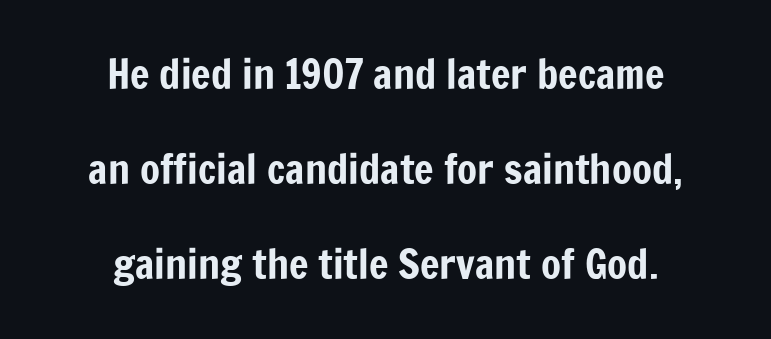
The image shows 41 px condensed sans-serif type, upright; set centered, loose line spacing (2.32x), normal letter spacing, not underlined; low stroke contrast and a medium x-height.
